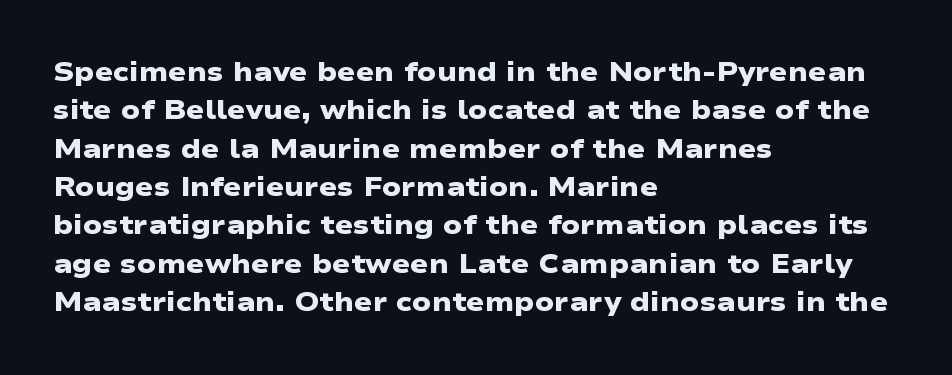
The image shows 27 px bold type; set left-aligned, normal line spacing (1.42x), normal letter spacing, not underlined.
